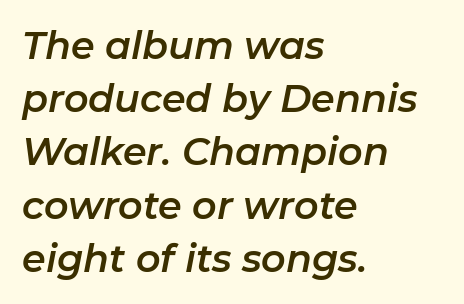
Q: Is the text italic (slanted)? A: Yes, it leans right by about 11 degrees.
Q: Is the text underlined? A: No.
Q: How is the paragraph aligned? A: Left-aligned.
Q: Is the spacing between letters normal or unusually wide? A: Normal.
Q: Is the spacing between lines tight, normal or loose? A: Normal.
Q: Width (condensed, normal, or wide)? A: Normal.
Q: Stroke contrast? A: Low.
Q: x-height? A: Medium.
Q: Monospaced? A: No.
